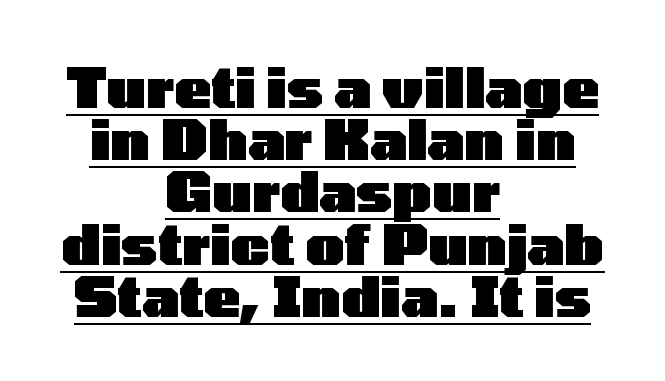
Q: Is the text bold? A: Yes.
Q: Is the text italic (slanted)? A: No, it is upright.
Q: Is the typeface a serif or a sans-serif typeface? A: Sans-serif.
Q: Is the text underlined? A: Yes.
Q: How is the paragraph aligned? A: Centered.
Q: Is the spacing between letters normal or unusually wide? A: Normal.
Q: Is the spacing between lines tight, normal or loose? A: Tight.
Q: Width (condensed, normal, or wide)? A: Wide.
Q: Stroke contrast? A: Low.
Q: x-height? A: Medium.
Q: Monospaced? A: No.
